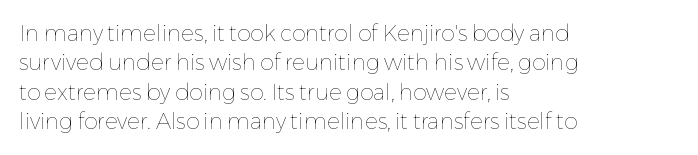
{"italic": "no", "bold": "no", "underline": "no", "align": "left", "line_spacing": "normal", "line_spacing_ratio": 1.34, "letter_spacing": "normal", "letter_spacing_em": 0.0, "glyph_px": 22}
